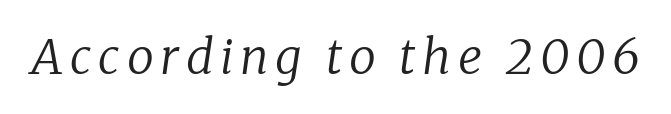
The image shows 48 px regular-weight serif type, italic (leaning right); set not underlined; low stroke contrast and a medium x-height.
